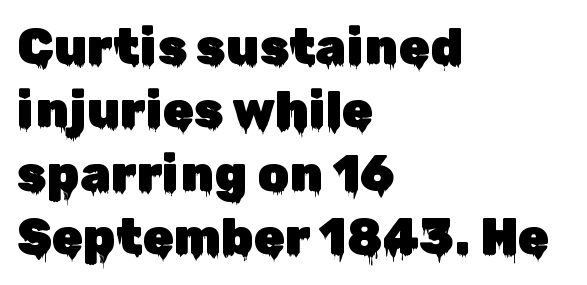
{"serif": "no", "italic": "no", "width": "normal", "stroke_contrast": "low", "x_height": "medium", "monospaced": "no", "underline": "no", "align": "left", "line_spacing": "normal", "line_spacing_ratio": 1.27, "letter_spacing": "normal", "letter_spacing_em": 0.0, "glyph_px": 50}
